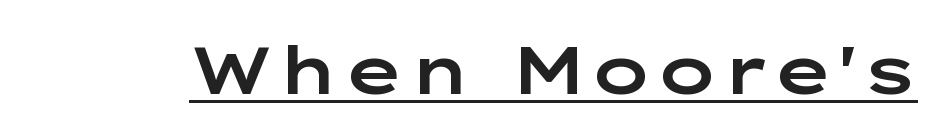
{"serif": "no", "italic": "no", "width": "wide", "stroke_contrast": "low", "x_height": "medium", "monospaced": "no", "underline": "yes", "letter_spacing": "normal", "letter_spacing_em": 0.0, "glyph_px": 67}
